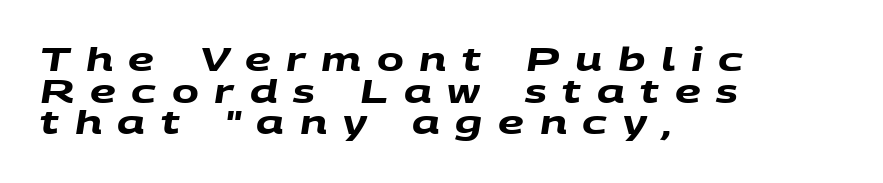
Q: Is the text bold? A: Yes.
Q: Is the typeface a serif or a sans-serif typeface? A: Sans-serif.
Q: Is the text underlined? A: No.
Q: How is the paragraph aligned? A: Left-aligned.
Q: Is the spacing between letters normal or unusually wide? A: Unusually wide.
Q: Is the spacing between lines tight, normal or loose? A: Tight.
Q: Width (condensed, normal, or wide)? A: Wide.
Q: Stroke contrast? A: Medium.
Q: x-height? A: Large.
Q: Monospaced? A: No.
